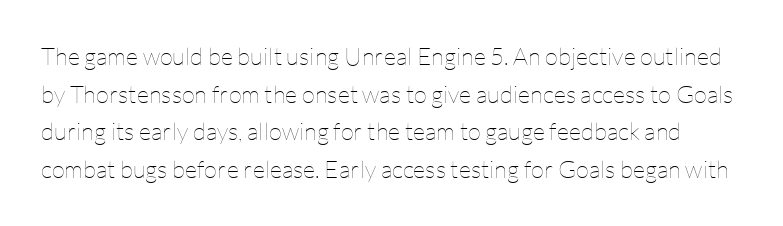
Normally led — the rows are evenly, conventionally spaced. Think standard paragraph weight, or any step lighter than that. Plain, unruled lines of type. Each word holds together tightly as a unit, with standard inter-letter gaps. It's the straight-up-and-down kind of type.
